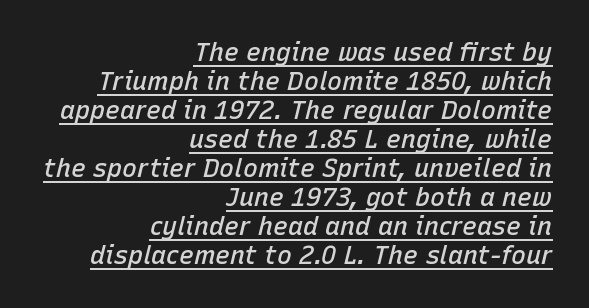
Q: Is the text bold? A: Semi-bold.
Q: Is the text italic (slanted)? A: Yes, it leans right by about 15 degrees.
Q: Is the text underlined? A: Yes.
Q: How is the paragraph aligned? A: Right-aligned.
Q: Is the spacing between letters normal or unusually wide? A: Normal.
